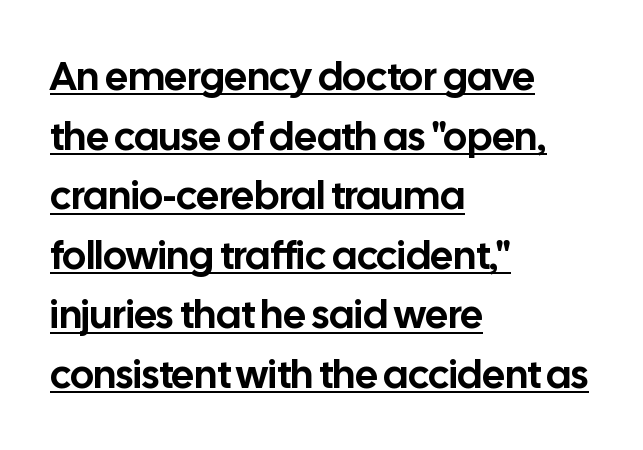
The lines are quadded left. Horizontal bands of white between lines are of average thickness. Proportional: the letters do not fall into vertical columns. These lines are composed in type without serifs. The specimen reads as upright at a glance.
